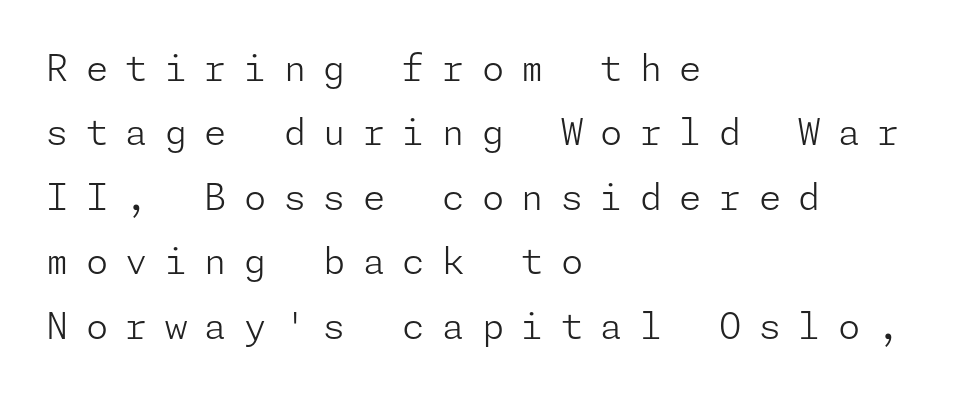
{"serif": "no", "italic": "no", "bold": "no", "weight": "light", "width": "normal", "stroke_contrast": "low", "x_height": "medium", "underline": "no", "align": "left", "line_spacing_ratio": 1.79, "letter_spacing": "wide", "letter_spacing_em": 0.48, "glyph_px": 36}
